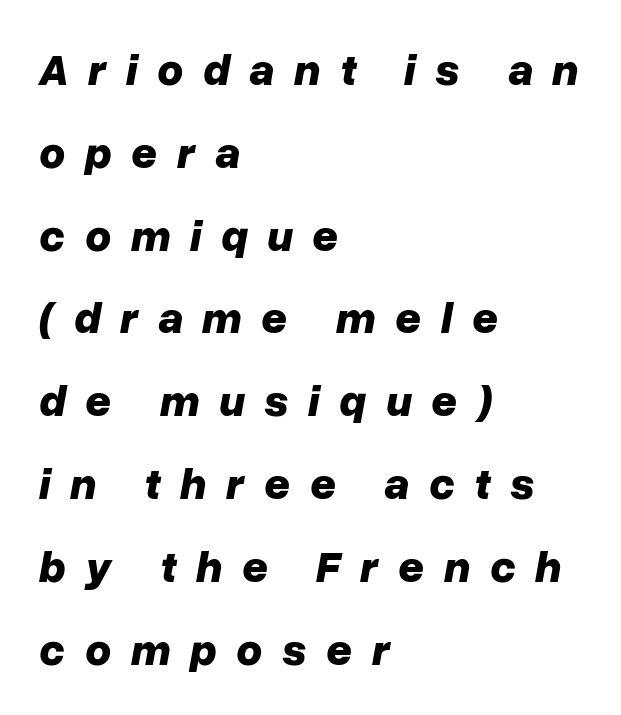
Compared with typical body copy, the letter spacing here is much looser. The gap between lines stays unmarked. The passage shown leans; its letterforms are oblique. How heavy is the stroke? Heavy — this is a bold. These lines stack with their left ends in a neat column. You could not count columns in this text — the font is proportionally spaced.
